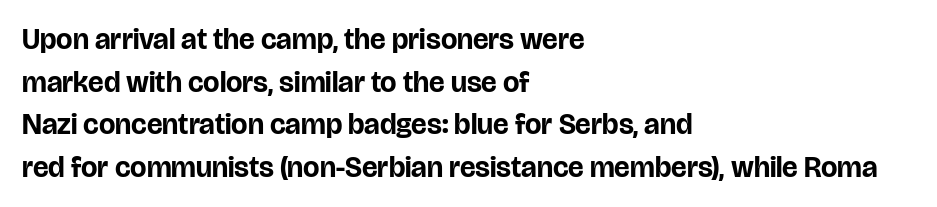
How are the letters spaced? Ordinarily, with no added tracking. The passage shown is typed in a proportional face where columns would drift. The specimen omits any rule beneath the text block's lines. Classification — sans serif.
